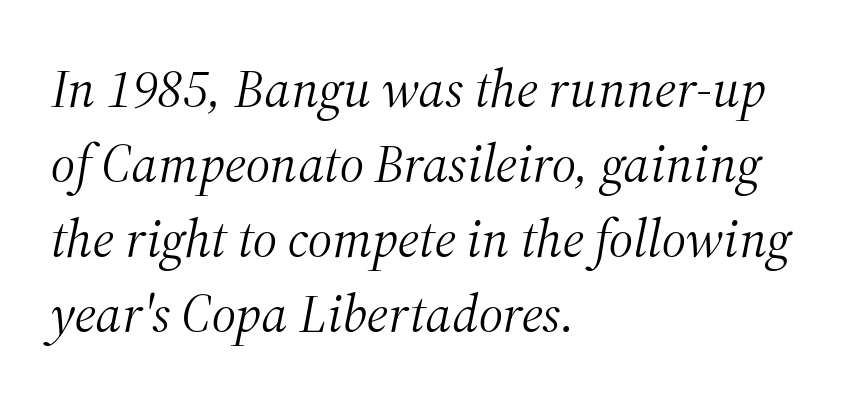
Q: Is the text bold? A: No.
Q: Is the text italic (slanted)? A: Yes, it leans right by about 12 degrees.
Q: Is the typeface a serif or a sans-serif typeface? A: Serif.
Q: Is the text underlined? A: No.
Q: How is the paragraph aligned? A: Left-aligned.
Q: Is the spacing between letters normal or unusually wide? A: Normal.
Q: Is the spacing between lines tight, normal or loose? A: Normal.
Q: Width (condensed, normal, or wide)? A: Normal.
Q: Stroke contrast? A: Medium.
Q: x-height? A: Medium.
Q: Monospaced? A: No.
